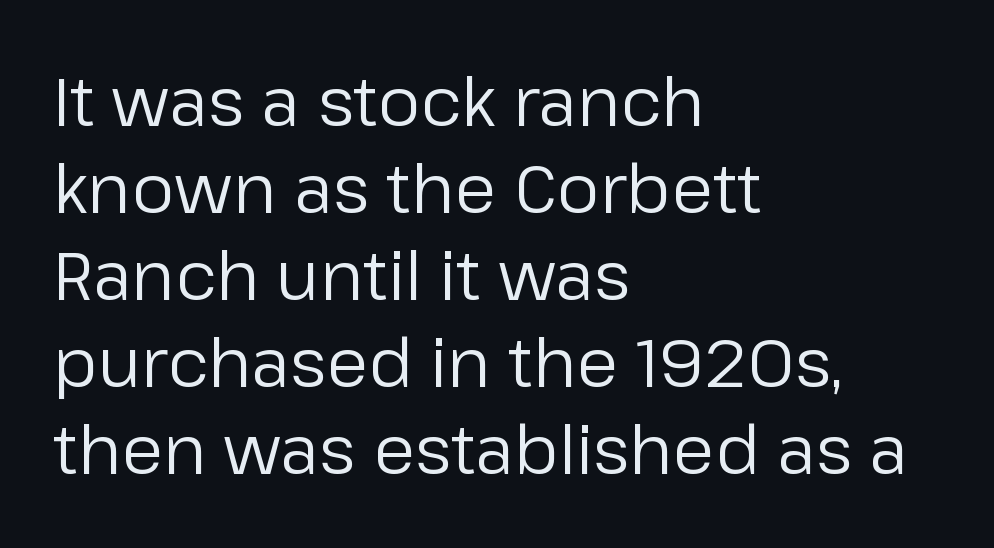
This block has exactly the height ordinary leading produces. Think of a printed novel: that variable character pitch is what you see here. No letter is thick-stroked: the sample isn't bold. Words float on clear page, feet unadorned.
